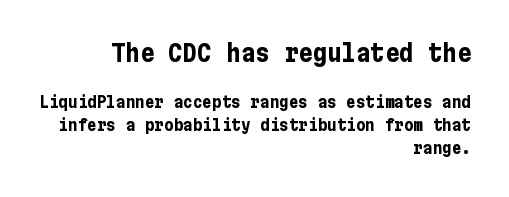
{"italic": "no", "bold": "yes", "underline": "no", "align": "right", "line_spacing": "normal", "line_spacing_ratio": 1.45, "letter_spacing": "normal", "letter_spacing_em": 0.0, "larger_block": "first", "size_ratio": 1.5, "glyph_px": 24}
